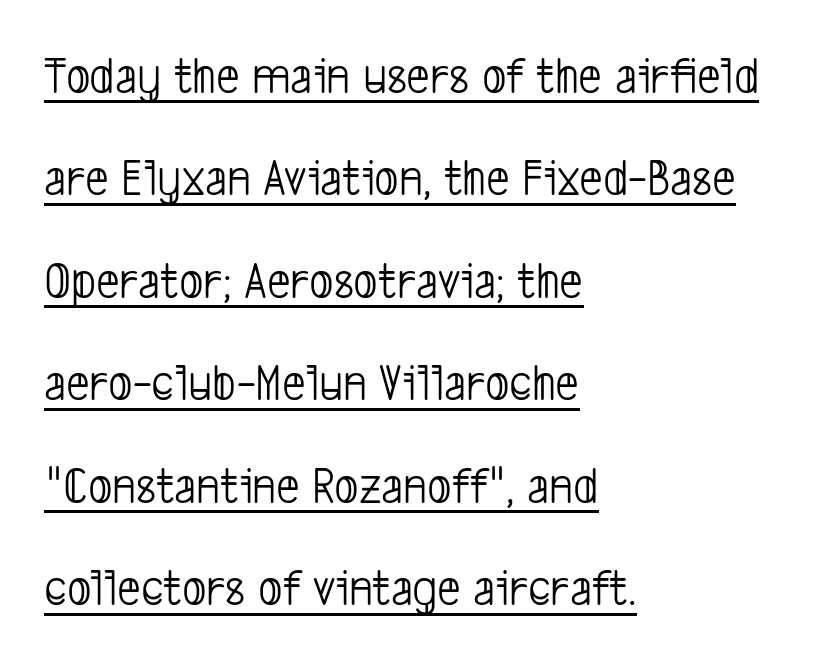
Each letter's strokes conclude bluntly, with no projecting serifs. Each letter keeps its own natural width here, so spacing adapts to shape. The leading is generous, giving the passage an open texture. This reads as an unemphasized weight, regular at the heaviest. In terms of letterspacing, this is plain default setting. Left-aligned paragraph, ragged on the right.
